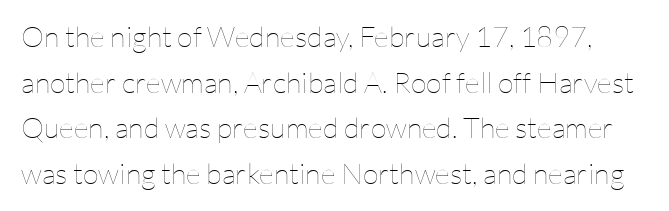
{"italic": "no", "bold": "no", "weight": "thin", "width": "normal", "stroke_contrast": "low", "x_height": "medium", "monospaced": "no", "underline": "no", "line_spacing": "normal", "line_spacing_ratio": 1.57, "letter_spacing": "normal", "letter_spacing_em": 0.0, "glyph_px": 29}
